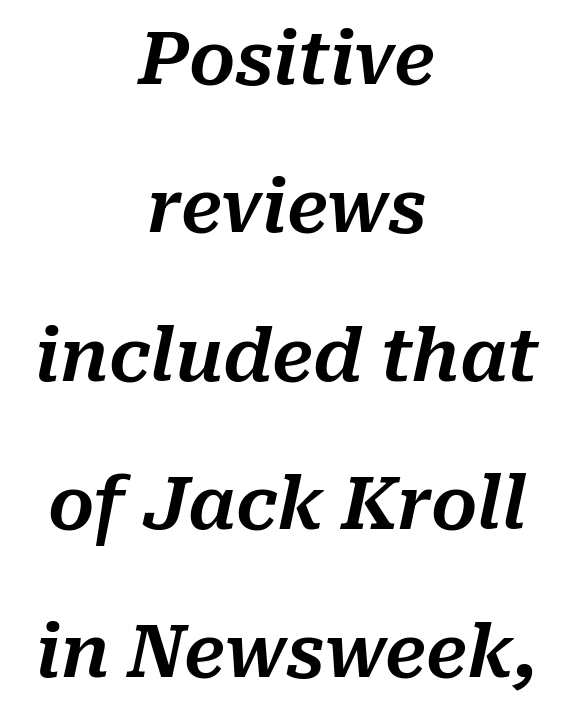
The image shows 72 px text type, italic (leaning right); set centered, loose line spacing (2.06x), normal letter spacing, not underlined; medium stroke contrast and a medium x-height.
